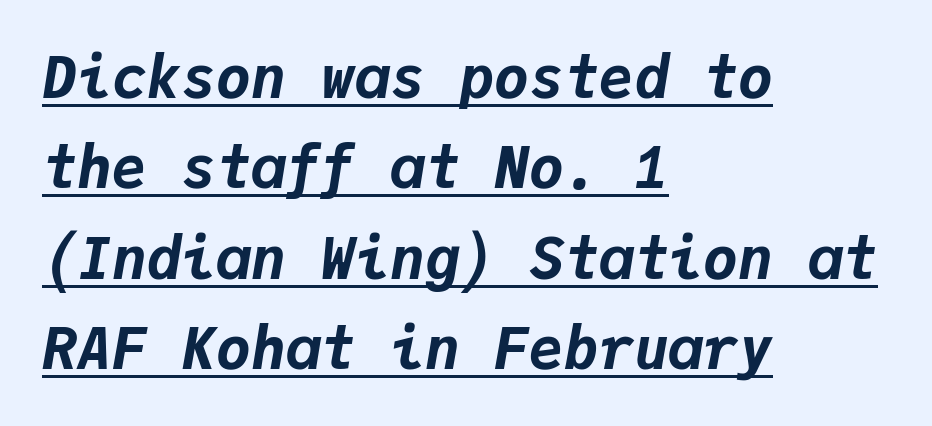
Q: Is the text bold? A: Yes.
Q: Is the text italic (slanted)? A: Yes, it leans right by about 9 degrees.
Q: Is the text underlined? A: Yes.
Q: How is the paragraph aligned? A: Left-aligned.
Q: Is the spacing between letters normal or unusually wide? A: Normal.
Q: Is the spacing between lines tight, normal or loose? A: Normal.
Q: Width (condensed, normal, or wide)? A: Normal.
Q: Stroke contrast? A: Low.
Q: x-height? A: Medium.
Q: Monospaced? A: Yes.
